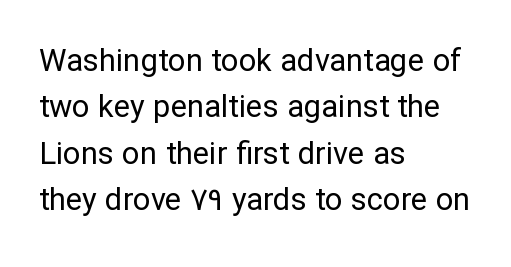
Characters remain perfectly vertical along every line. Default kerning and tracking; the words read as compact shapes. Vertically, the passage feels balanced, rows spaced as you'd expect. This sample uses a sans-serif face.
